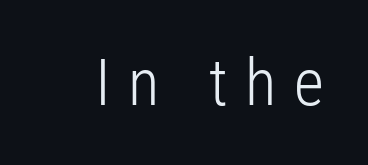
You can tell from the bare stems that sans-serif type was used. Each letter keeps its own natural width here, so spacing adapts to shape. This is roman type, the default non-slanted kind. Short note: letters widely spaced. Descender tails drop into unmarked territory.
